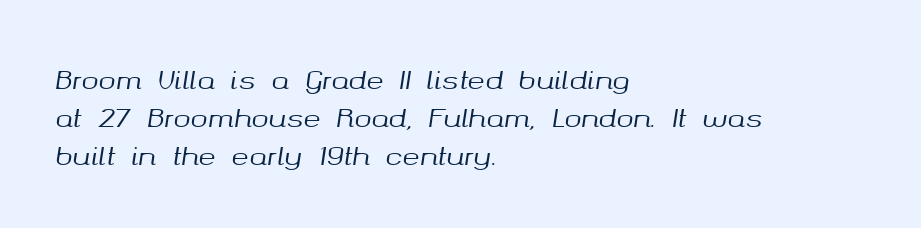
Q: Is the text italic (slanted)? A: Yes, it leans right by about 8 degrees.
Q: Is the text underlined? A: No.
Q: How is the paragraph aligned? A: Left-aligned.
Q: Is the spacing between letters normal or unusually wide? A: Normal.
Q: Is the spacing between lines tight, normal or loose? A: Normal.
